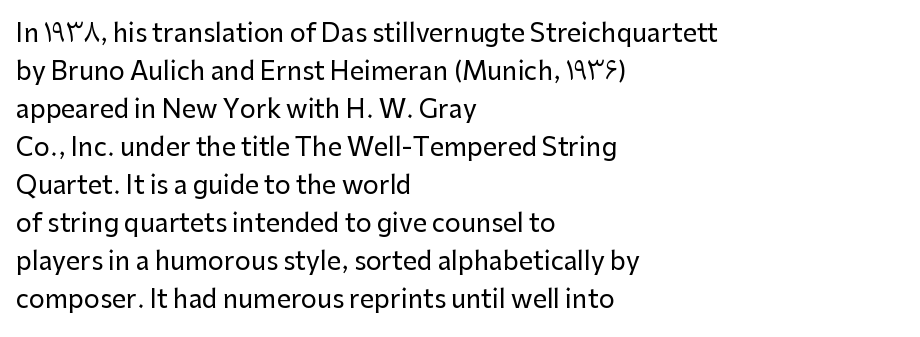
The image shows 25 px text type, upright; set left-aligned, normal line spacing (1.52x), normal letter spacing, not underlined.
